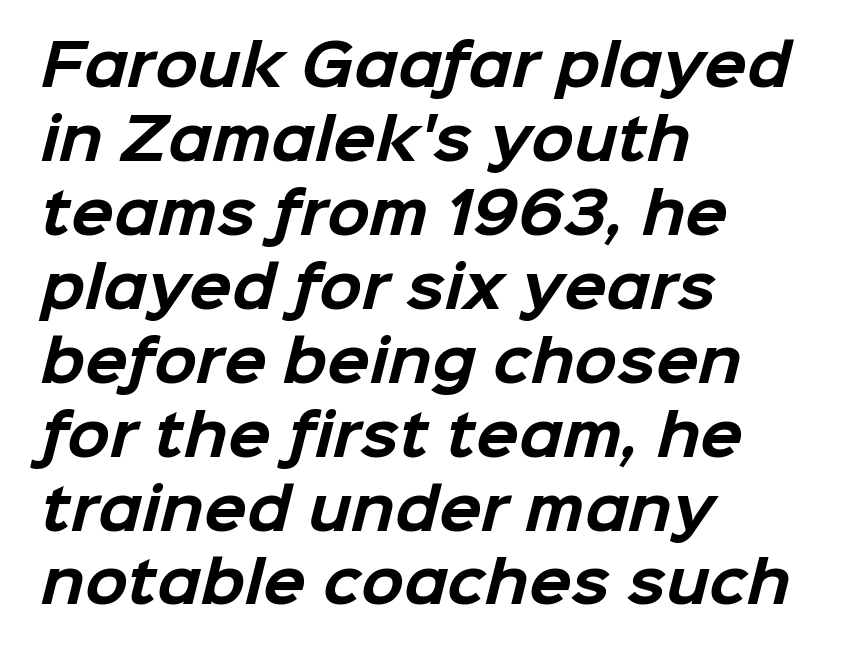
Underlining? Definitely not there. Note the varied advance widths — an 'i' is clearly narrower than an 'm'. Look at the tracking — it's just the regular setting, nothing added. Weight: bold. This rendering employs a face without finishing strokes, i.e., a sans-serif.
